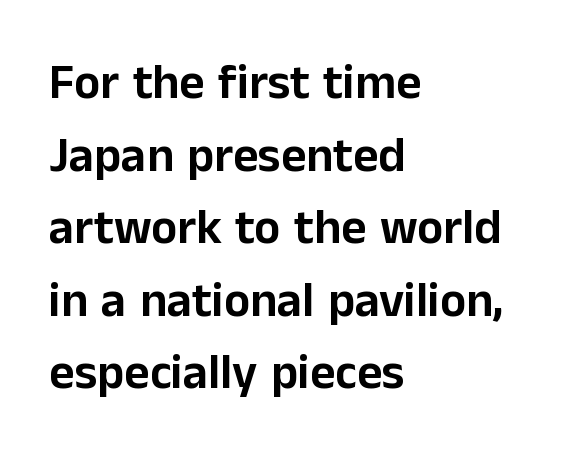
The image shows 49 px sans-serif type, upright; set left-aligned, normal line spacing (1.48x), normal letter spacing, not underlined; low stroke contrast and a medium x-height.
